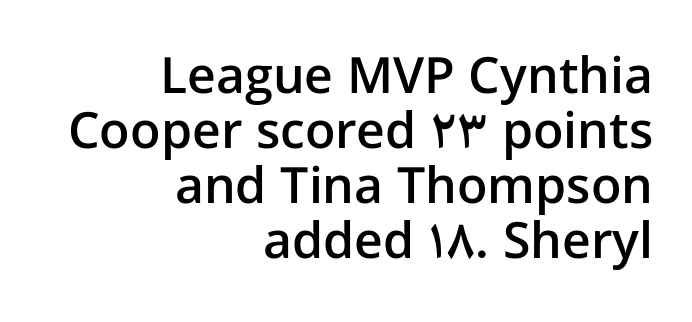
Between one letter and the next there's only the usual sliver of space. Just letters on the line, the space beneath them empty. The rag falls on the left side of this text block. Horizontal bands of white between lines are thin slivers.
